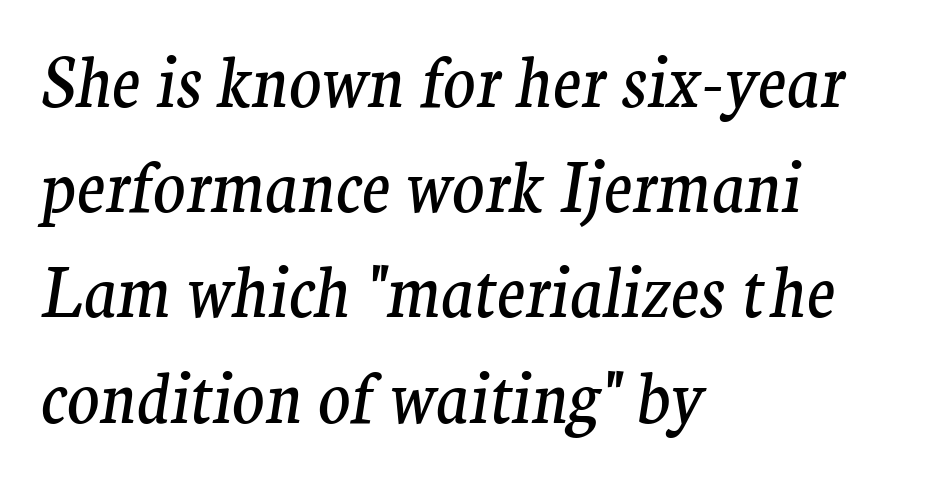
{"serif": "yes", "italic": "yes", "lean": "right", "slant_degrees": 9, "bold": "no", "weight": "regular", "width": "normal", "stroke_contrast": "medium", "x_height": "medium", "monospaced": "no", "underline": "no", "align": "left", "line_spacing": "normal", "line_spacing_ratio": 1.57, "letter_spacing": "normal", "letter_spacing_em": 0.0, "glyph_px": 67}
